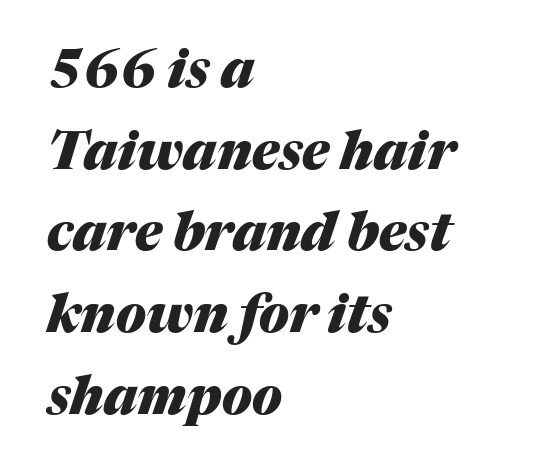
Q: Is the text bold? A: Yes.
Q: Is the text italic (slanted)? A: Yes, it leans right by about 17 degrees.
Q: Is the text underlined? A: No.
Q: How is the paragraph aligned? A: Left-aligned.
Q: Is the spacing between letters normal or unusually wide? A: Normal.
Q: Is the spacing between lines tight, normal or loose? A: Normal.
Q: Width (condensed, normal, or wide)? A: Normal.
Q: Stroke contrast? A: Medium.
Q: x-height? A: Medium.
Q: Monospaced? A: No.
